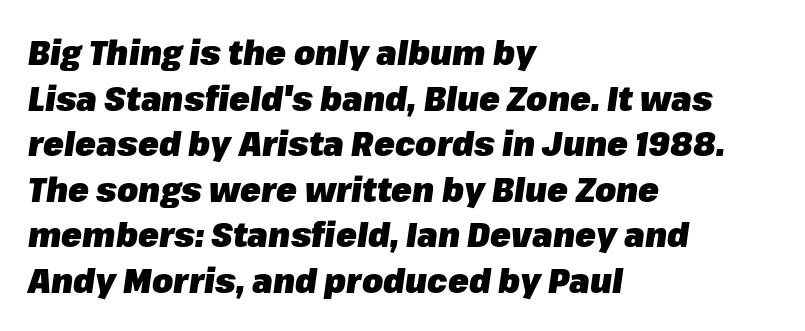
Q: Is the text bold? A: Yes.
Q: Is the text italic (slanted)? A: Yes, it leans right by about 8 degrees.
Q: Is the text underlined? A: No.
Q: How is the paragraph aligned? A: Left-aligned.
Q: Is the spacing between letters normal or unusually wide? A: Normal.
Q: Is the spacing between lines tight, normal or loose? A: Normal.
Q: Width (condensed, normal, or wide)? A: Normal.
Q: Stroke contrast? A: Low.
Q: x-height? A: Medium.
Q: Monospaced? A: No.
